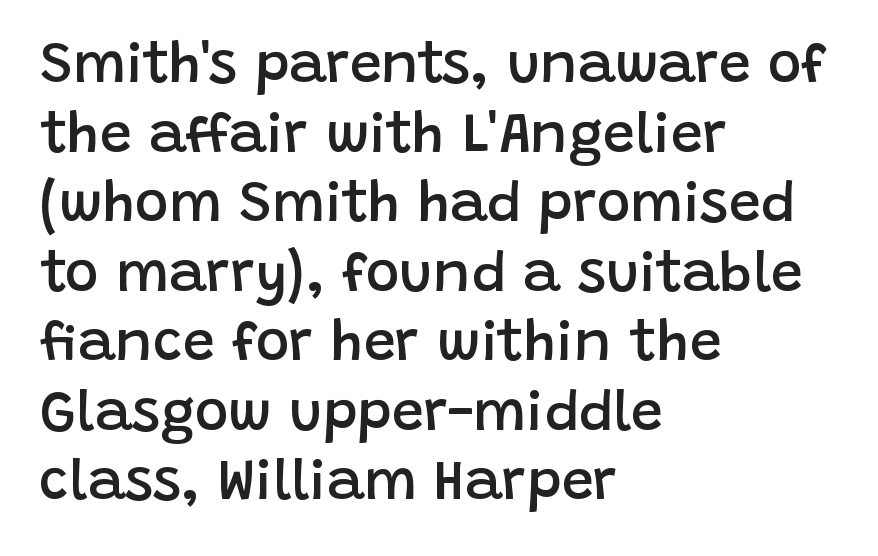
In terms of letterform style, serifs are entirely absent. Does the weight exceed regular? Yes, but only to semibold. A bare baseline throughout the passage. Is this a fixed-width face? No — the glyphs have proportional, varying widths. Each line starts at the same left margin while the right side varies. If you drew a line through each stem, it would be perfectly vertical.
